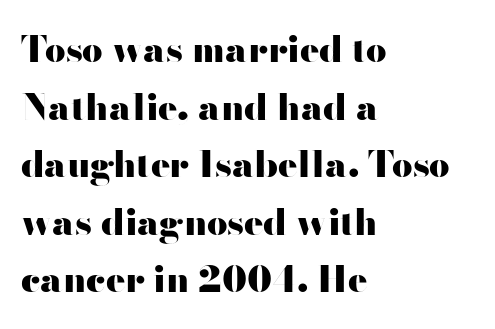
{"italic": "no", "bold": "yes", "weight": "heavy", "width": "wide", "stroke_contrast": "high", "x_height": "small", "monospaced": "no", "underline": "no", "align": "left", "line_spacing": "normal", "line_spacing_ratio": 1.6, "letter_spacing": "normal", "letter_spacing_em": 0.0, "glyph_px": 36}
